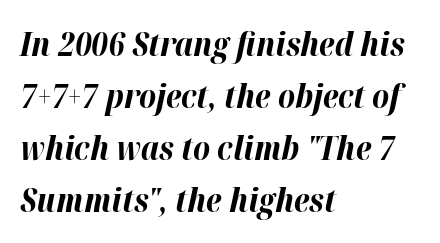
The image shows 33 px bold type, italic (leaning right); set left-aligned, normal line spacing (1.58x), normal letter spacing, not underlined; high stroke contrast and a medium x-height.
